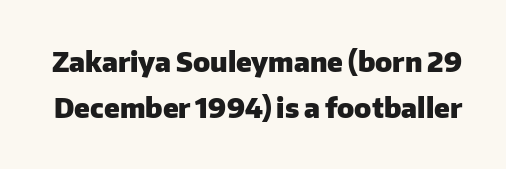
{"italic": "no", "bold": "yes", "underline": "no", "line_spacing_ratio": 1.72, "letter_spacing": "normal", "letter_spacing_em": 0.0, "glyph_px": 27}
